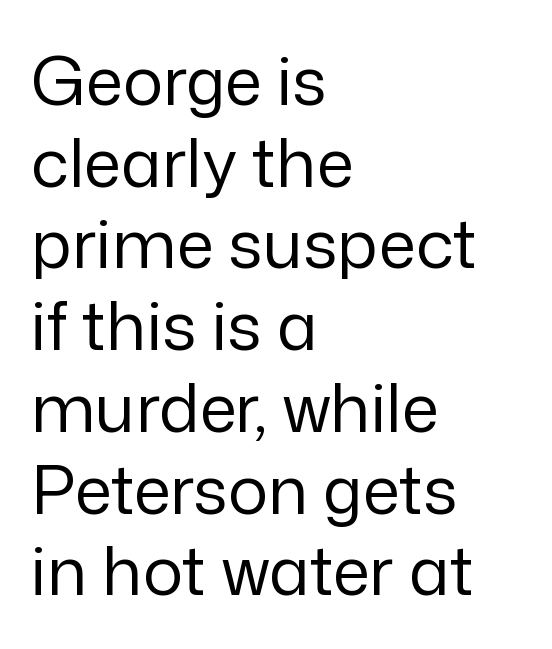
{"serif": "no", "italic": "no", "bold": "no", "weight": "regular", "width": "normal", "stroke_contrast": "low", "x_height": "medium", "monospaced": "no", "underline": "no", "align": "left", "line_spacing_ratio": 1.22, "letter_spacing": "normal", "letter_spacing_em": 0.0, "glyph_px": 67}
